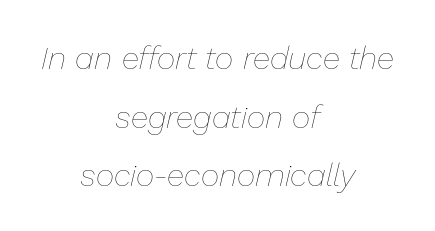
Letters rest on an invisible, unmarked baseline. You could not count columns in this text — the font is proportionally spaced. Leftover space on each line is divided equally before and after the words. This is not heavy type; no bold has been used.
